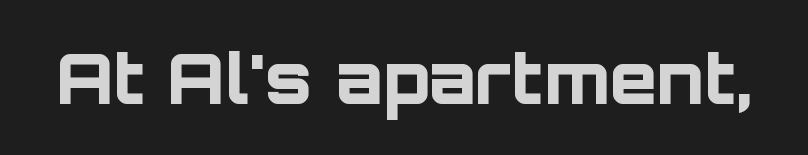
Q: Is the text bold? A: Yes.
Q: Is the text italic (slanted)? A: No, it is upright.
Q: Is the typeface a serif or a sans-serif typeface? A: Sans-serif.
Q: Is the text underlined? A: No.
Q: Is the spacing between letters normal or unusually wide? A: Normal.
Q: Width (condensed, normal, or wide)? A: Normal.
Q: Stroke contrast? A: Low.
Q: x-height? A: Large.
Q: Monospaced? A: No.
